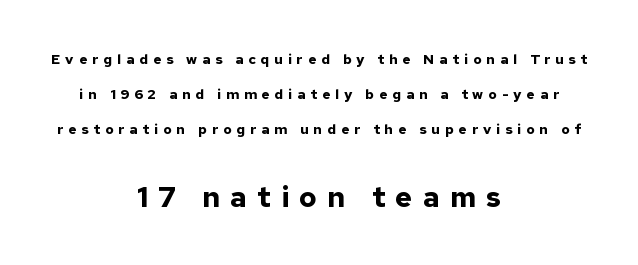
{"serif": "no", "italic": "no", "bold": "yes", "weight": "bold", "width": "normal", "stroke_contrast": "low", "x_height": "medium", "monospaced": "no", "underline": "no", "align": "center", "line_spacing": "loose", "line_spacing_ratio": 2.49, "letter_spacing": "wide", "letter_spacing_em": 0.35, "larger_block": "second", "size_ratio": 2.07, "glyph_px": 29}
